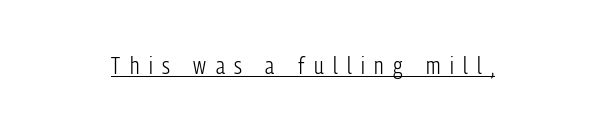
These lines were composed using upright roman letters. There is plenty of visible air inserted between adjacent glyphs. No chunkiness to these letters — they're not bold. This sample carries an underscore along the baseline area.
